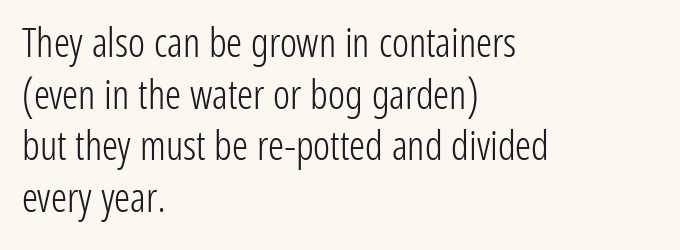
Q: Is the text bold? A: No.
Q: Is the text italic (slanted)? A: No, it is upright.
Q: Is the typeface a serif or a sans-serif typeface? A: Sans-serif.
Q: Is the text underlined? A: No.
Q: How is the paragraph aligned? A: Left-aligned.
Q: Is the spacing between letters normal or unusually wide? A: Normal.
Q: Is the spacing between lines tight, normal or loose? A: Normal.
Q: Width (condensed, normal, or wide)? A: Condensed.
Q: Stroke contrast? A: Low.
Q: x-height? A: Medium.
Q: Monospaced? A: No.
